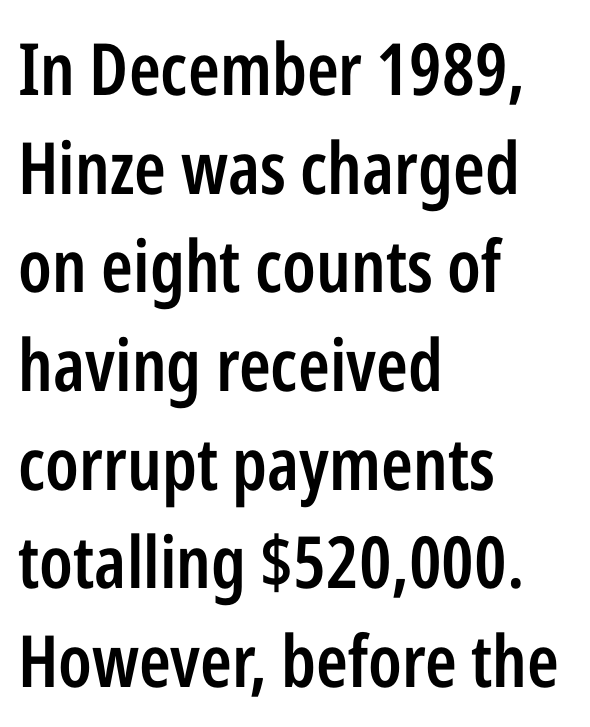
The image shows 72 px semibold, condensed sans-serif type, upright; set left-aligned, normal line spacing (1.37x), normal letter spacing, not underlined; low stroke contrast and a medium x-height.
